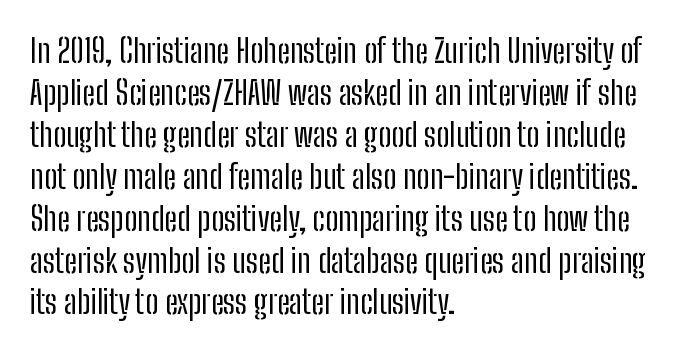
Type style note: lacks serifs. The passage shown is typed in a proportional face where columns would drift. The words here are not underlined. Leftover space on each line is placed entirely after the last word. Ink coverage per letter is moderate at most. This sample keeps an unexceptional amount of space between lines.
